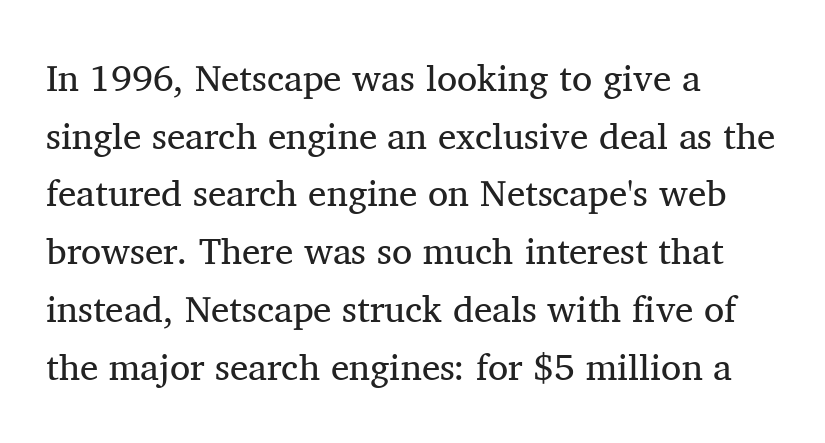
Letterform terminals end in serifs throughout the passage. Lines of text with bare space underneath. Alignment: flush left. This block has exactly the height ordinary leading produces. It's the straight-up-and-down kind of type. The passage shown is not bold in any degree.
